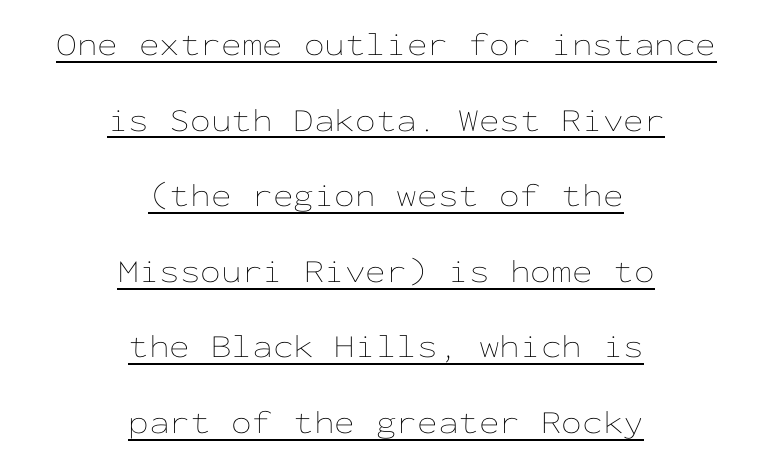
{"italic": "no", "bold": "no", "weight": "thin", "width": "wide", "stroke_contrast": "low", "x_height": "medium", "monospaced": "yes", "underline": "yes", "align": "center", "line_spacing": "loose", "line_spacing_ratio": 2.29, "letter_spacing": "normal", "letter_spacing_em": 0.0, "glyph_px": 33}
